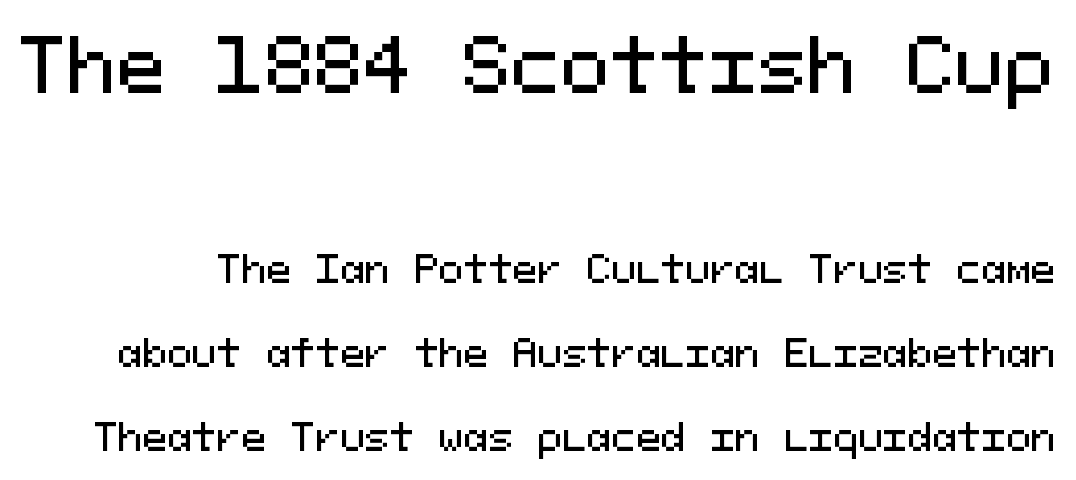
The image shows 74 px sans-serif type, upright, monospaced; set loose line spacing (2.27x), normal letter spacing, not underlined; the first (top) block is 2.0x larger; medium stroke contrast and a medium x-height.
